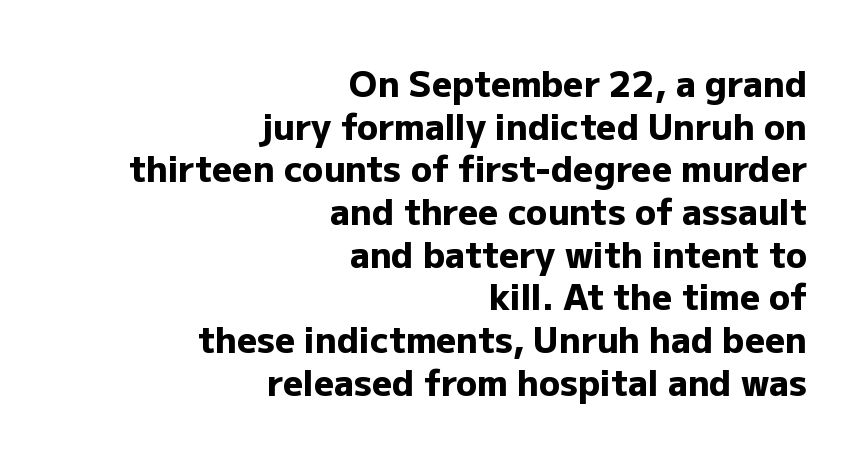
The image shows 35 px heavy sans-serif type, upright; set right-aligned, line spacing 1.22x, normal letter spacing, not underlined; low stroke contrast and a medium x-height.
